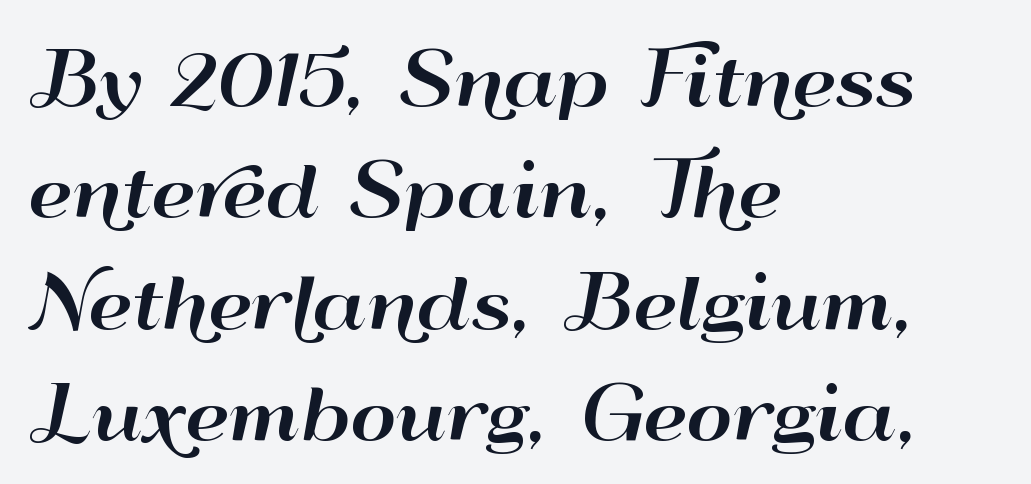
Q: Is the text italic (slanted)? A: Yes.
Q: Is the typeface a serif or a sans-serif typeface? A: Sans-serif.
Q: Is the text underlined? A: No.
Q: How is the paragraph aligned? A: Left-aligned.
Q: Is the spacing between letters normal or unusually wide? A: Normal.
Q: Is the spacing between lines tight, normal or loose? A: Normal.
Q: Width (condensed, normal, or wide)? A: Wide.
Q: Stroke contrast? A: High.
Q: x-height? A: Small.
Q: Monospaced? A: No.
